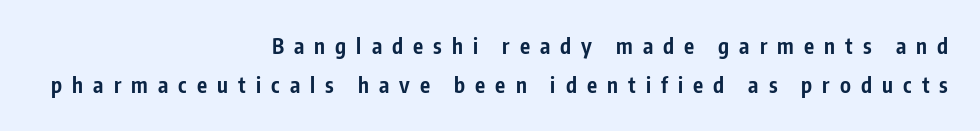
{"italic": "no", "bold": "yes", "underline": "no", "align": "right", "line_spacing_ratio": 1.88, "letter_spacing": "wide", "letter_spacing_em": 0.48, "glyph_px": 21}
